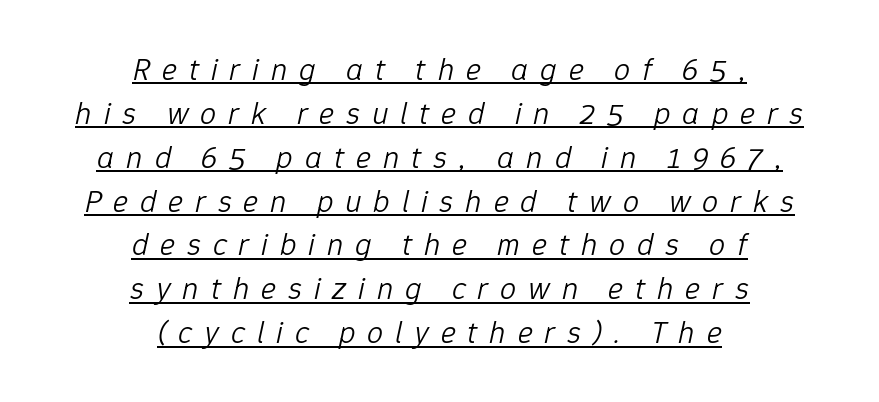
Glyph-to-glyph distance is far greater than everyday printed text. Quick note: italic. You could not count columns in this text — the font is proportionally spaced. The words here are underlined.
